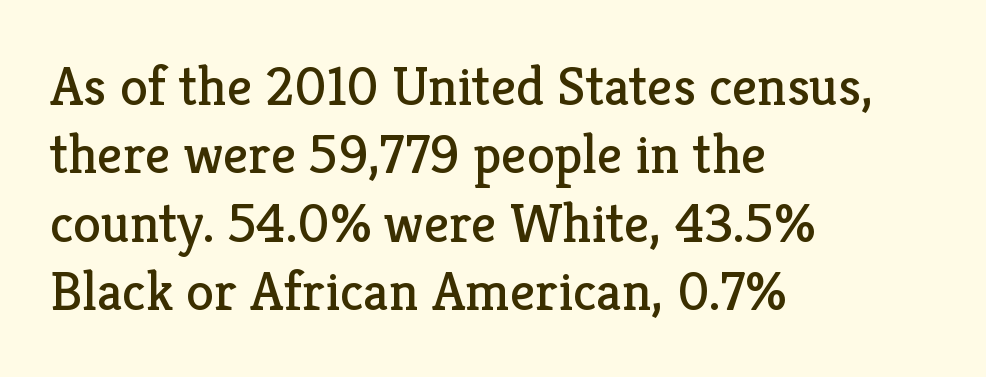
Is this a heavy cut? Hardly; it is regular or lighter. The specimen omits any rule beneath the text block's lines. Observe the ordinary spacing: letters are neighbours, not strangers. A typesetter would mark this as roman, not italic. I'd call this a serif setting — the letters wear small feet. The face used here is proportionally spaced, like ordinary book or web type.
